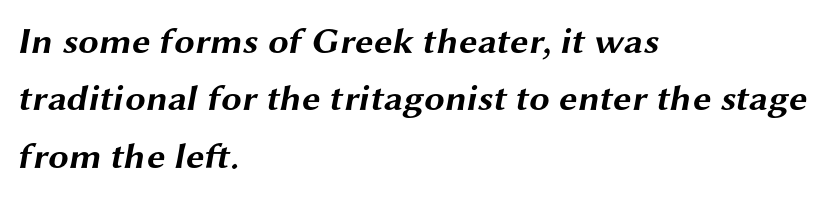
The image shows 37 px bold, wide sans-serif type; set left-aligned, normal line spacing (1.55x), normal letter spacing, not underlined; medium stroke contrast and a medium x-height.
